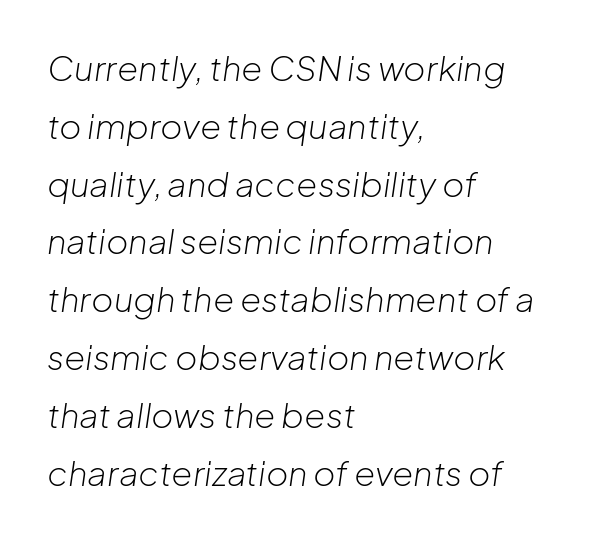
This rendering uses left alignment, leaving the right contour irregular. Does extra space separate the letters? No, they use regular spacing. This is oblique type, the kind used for emphasis or titles. Rule under the text: the space is simply empty.
